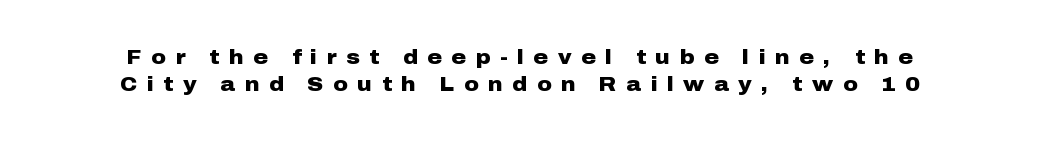
Q: Is the text bold? A: Yes.
Q: Is the text italic (slanted)? A: No, it is upright.
Q: Is the text underlined? A: No.
Q: How is the paragraph aligned? A: Centered.
Q: Is the spacing between letters normal or unusually wide? A: Unusually wide.
Q: Is the spacing between lines tight, normal or loose? A: Normal.
